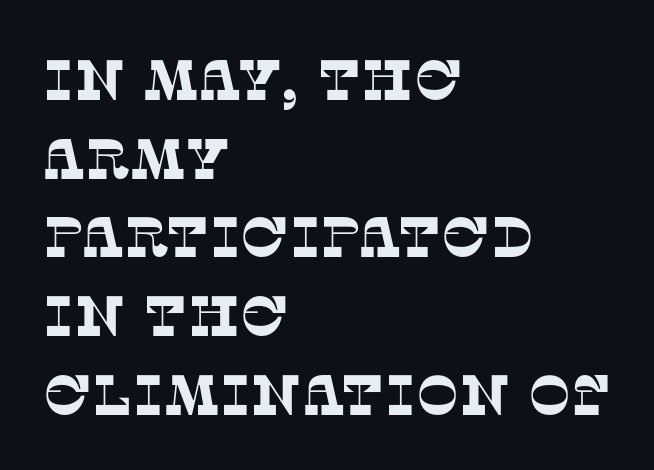
Plain, unruled lines of type. What kind of face is this? One with serifs. Is the letter spacing exaggerated? No — it looks like the ordinary default. Do the characters align in a grid? No, the font is proportional. This block has exactly the height ordinary leading produces. The rendering anchors every line to the left-hand side.
